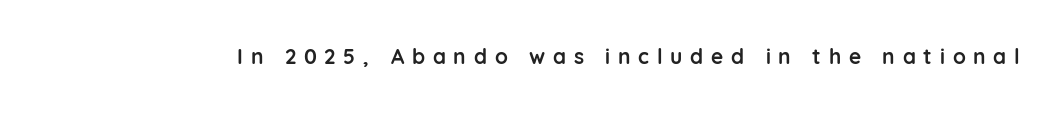
The image shows 21 px bold type, upright; set unusually wide letter spacing (+0.37 em), not underlined.
